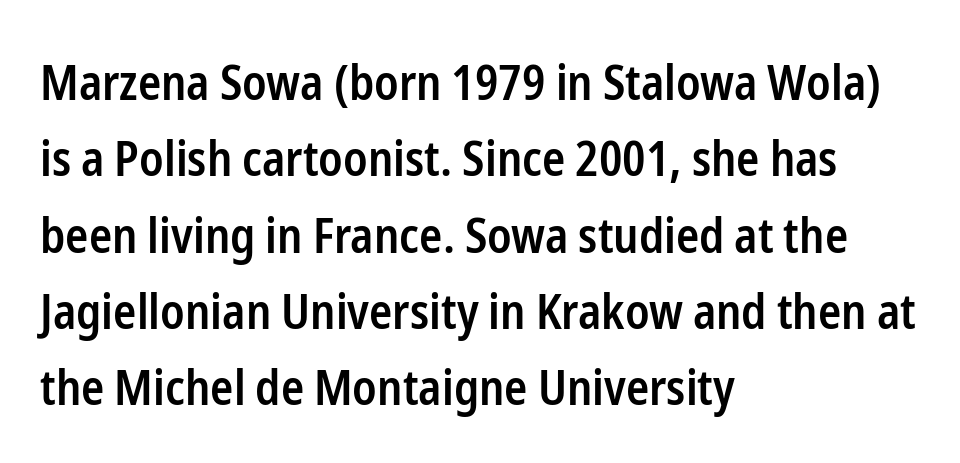
The font family rendered here belongs to the sans-serif group. Typeset ragged right — the left edge is the straight one. The horizontal fit of the characters is conventional and even. Any mark beneath the type? The region is blank.
